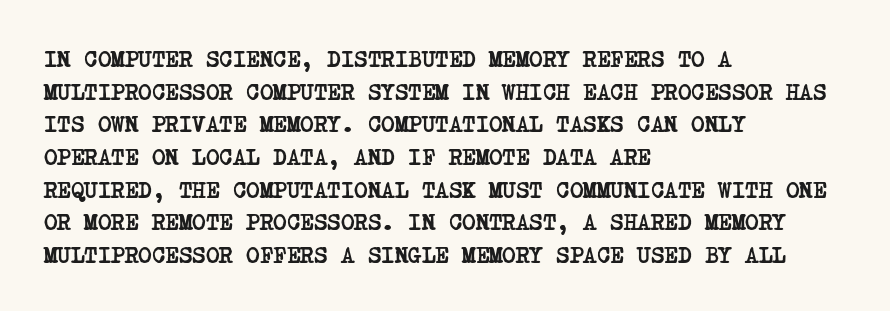
{"bold": "yes", "underline": "no", "align": "left", "line_spacing": "normal", "line_spacing_ratio": 1.42, "letter_spacing": "normal", "letter_spacing_em": 0.0, "glyph_px": 23}
